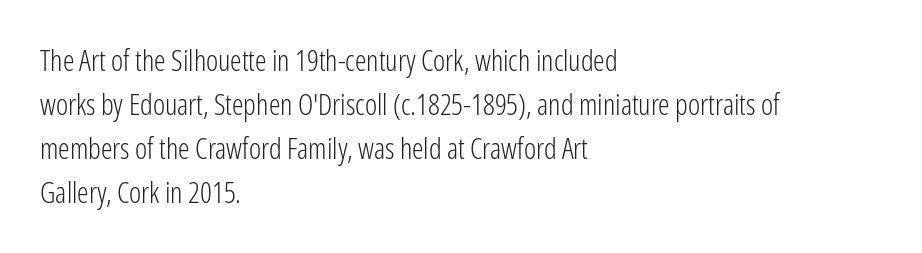
The paragraph shown leans on its left margin. The text was rendered using a sans face with plain stroke endings. Is the stroke heavy? The answer is a plain regular-or-lighter. Here the glyphs are tracked normally, forming tight word shapes. The strip under each line holds only bare page.
